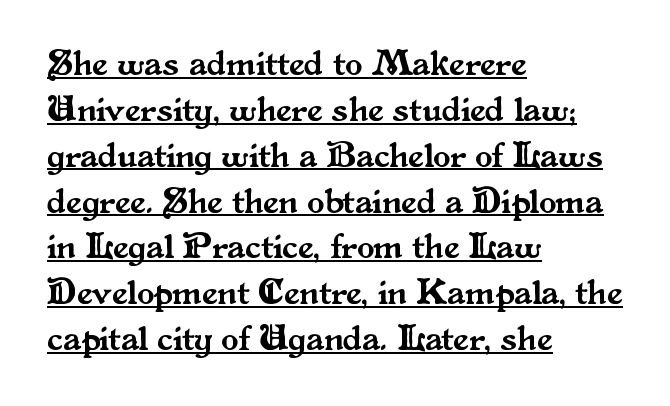
The image shows 35 px serif type, upright; set left-aligned, normal line spacing (1.31x), normal letter spacing, underlined; medium stroke contrast and a small x-height.
